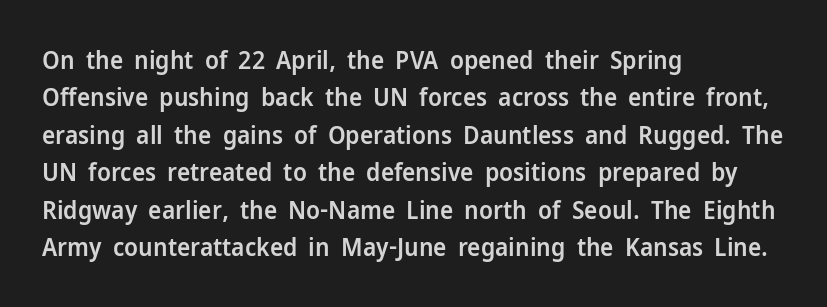
Standard letterfit; no display-style spreading of the glyphs. A bare baseline throughout the passage. Baseline-to-baseline distance is the conventional proportion of letter height. The axis of the letterforms is exactly vertical. The passage shown is semibold, sitting just below true bold. The lines are quadded left.
